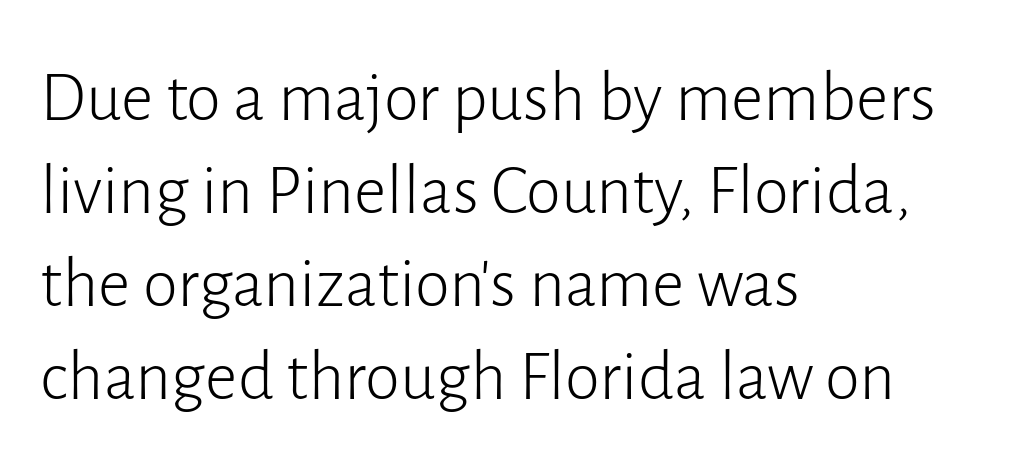
Q: Is the text bold? A: No.
Q: Is the text italic (slanted)? A: No, it is upright.
Q: Is the typeface a serif or a sans-serif typeface? A: Sans-serif.
Q: Is the text underlined? A: No.
Q: How is the paragraph aligned? A: Left-aligned.
Q: Is the spacing between letters normal or unusually wide? A: Normal.
Q: Is the spacing between lines tight, normal or loose? A: Normal.
Q: Width (condensed, normal, or wide)? A: Normal.
Q: Stroke contrast? A: Low.
Q: x-height? A: Medium.
Q: Monospaced? A: No.
